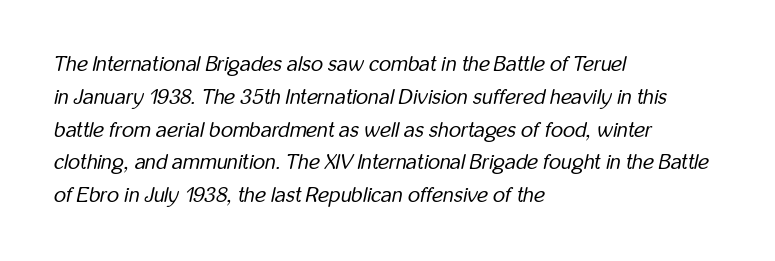
These glyphs show unthickened strokes, regular width or finer. Slant detected: the letters are inclined. Any mark beneath the type? The region is blank. Vertical spacing — default. A student would call this left alignment; a typographer would say flush left, rag right. Here the glyphs are tracked normally, forming tight word shapes.
